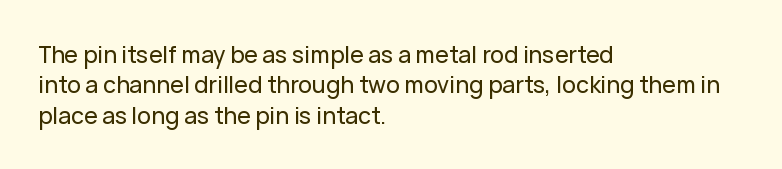
The face used here is rendered with its standard letterfit. These lines are set flush left with a ragged right edge. The glyphs are unaccompanied by any horizontal stroke below them. Normally led — the rows are evenly, conventionally spaced. Do the letters lean? They stand straight.
